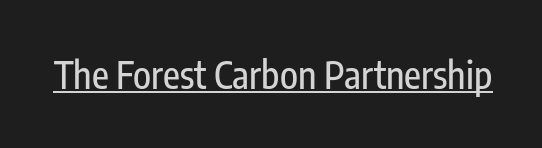
The image shows 37 px condensed sans-serif type, upright; set normal letter spacing, underlined; low stroke contrast and a medium x-height.
